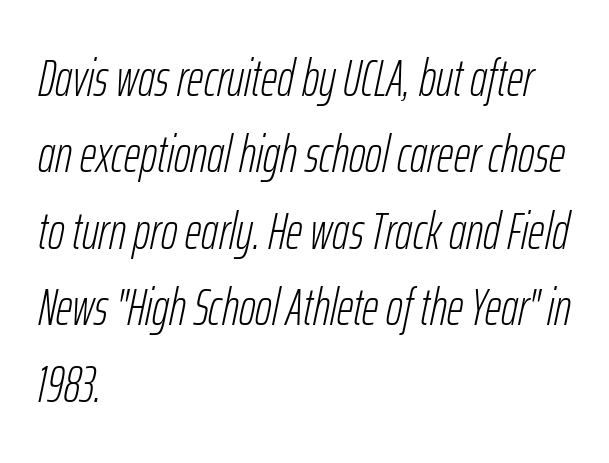
The image shows 51 px light, condensed type, italic (leaning right); set left-aligned, normal line spacing (1.5x), normal letter spacing, not underlined; low stroke contrast and a medium x-height.
